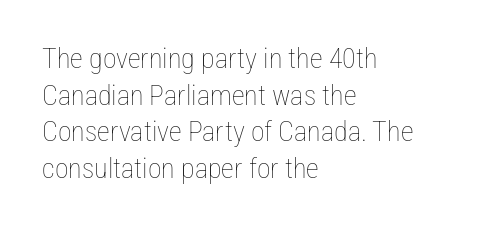
The image shows 28 px thin, condensed type, upright; set left-aligned, normal line spacing (1.31x), normal letter spacing, not underlined; low stroke contrast and a medium x-height.
